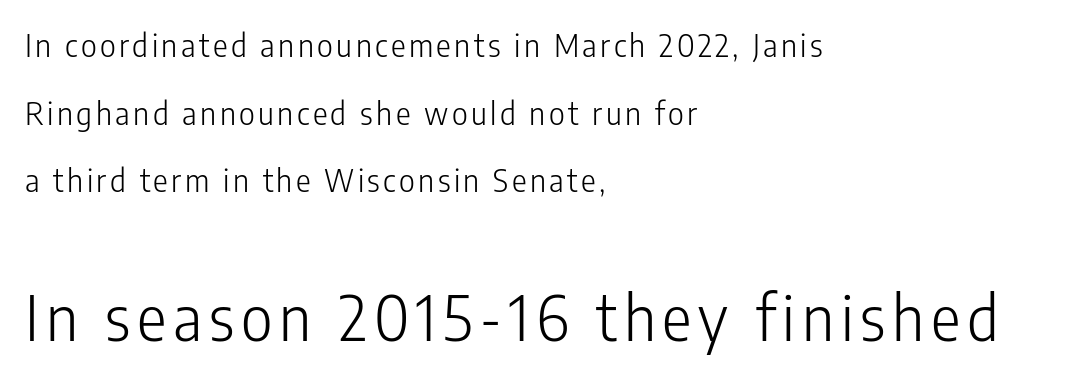
{"serif": "no", "italic": "no", "bold": "no", "weight": "light", "width": "condensed", "stroke_contrast": "low", "x_height": "medium", "monospaced": "no", "underline": "no", "align": "left", "line_spacing": "loose", "line_spacing_ratio": 2.18, "larger_block": "second", "size_ratio": 2.0, "glyph_px": 62}
